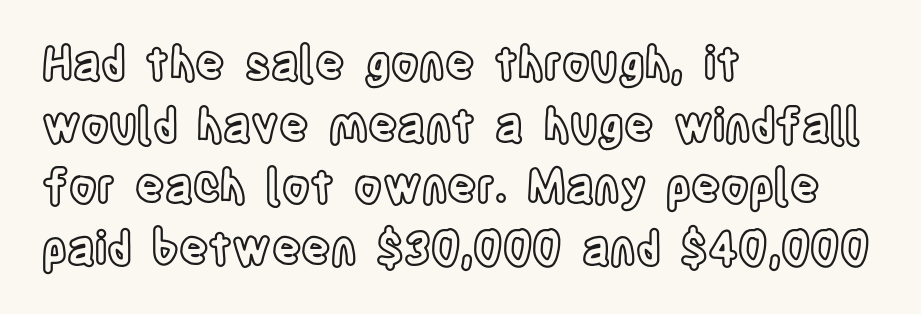
{"italic": "no", "width": "condensed", "x_height": "large", "monospaced": "no", "underline": "no", "align": "left", "line_spacing": "normal", "line_spacing_ratio": 1.37, "letter_spacing": "normal", "letter_spacing_em": 0.0, "glyph_px": 45}
